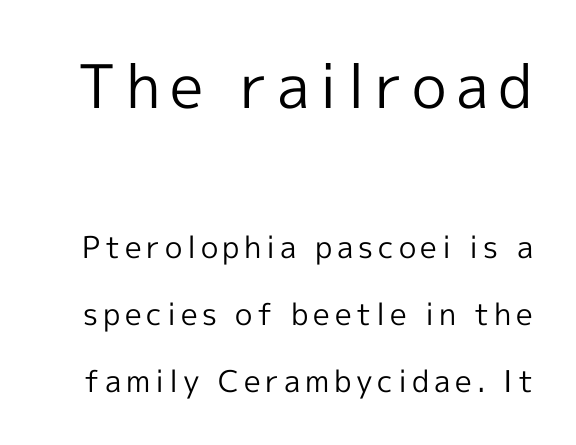
The typesetting does not lean heavy: it is not bold. In terms of leading, this rendering errs on the spacious side. Reading top to bottom, the characters get smaller at the block break. Beneath every word, the page is bare. The specimen reads as upright at a glance. Nothing sits at the stroke ends, so this counts as sans-serif.
